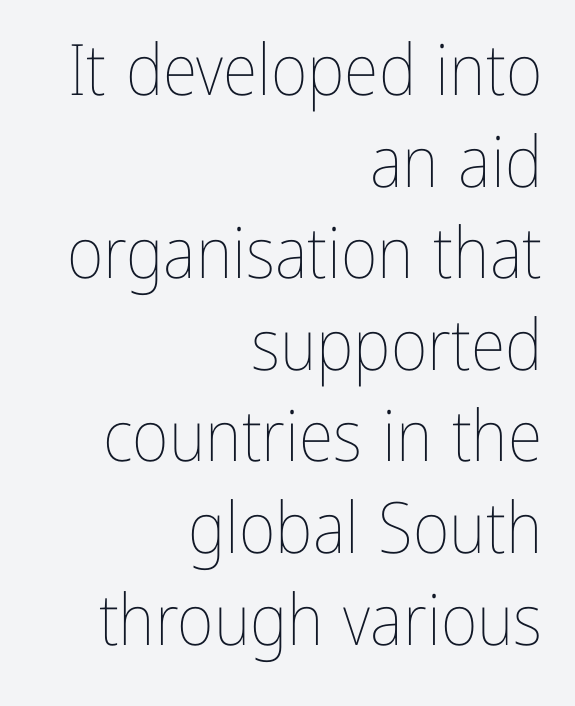
Q: Is the text bold? A: No.
Q: Is the text italic (slanted)? A: No, it is upright.
Q: Is the text underlined? A: No.
Q: How is the paragraph aligned? A: Right-aligned.
Q: Is the spacing between letters normal or unusually wide? A: Normal.
Q: Is the spacing between lines tight, normal or loose? A: Normal.
Q: Width (condensed, normal, or wide)? A: Condensed.
Q: Stroke contrast? A: Low.
Q: x-height? A: Medium.
Q: Monospaced? A: No.
